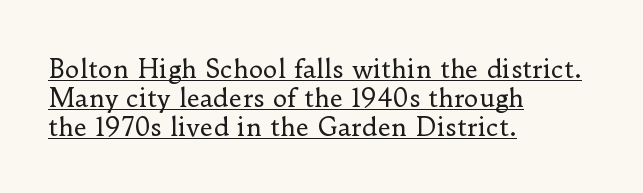
{"italic": "no", "bold": "no", "underline": "yes", "align": "left", "line_spacing_ratio": 1.16, "letter_spacing": "normal", "letter_spacing_em": 0.0, "glyph_px": 25}
